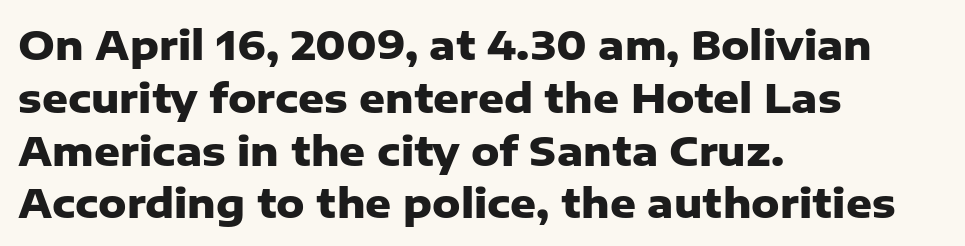
The type sits square on the baseline with zero lean. Its strokes are broad and dark, the hallmark of bold type. Varying glyph widths throughout — classic text-font behaviour. This sample keeps an unexceptional amount of space between lines.
